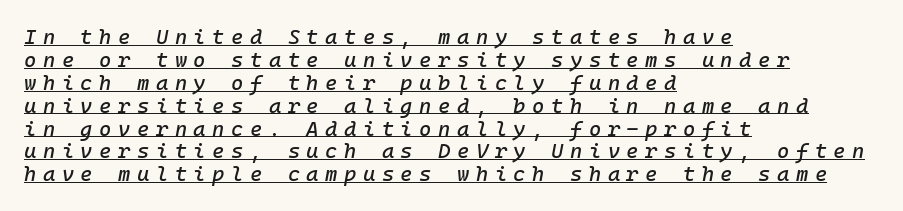
The image shows 21 px text type, italic (leaning right); set left-aligned, tight line spacing (1.09x), unusually wide letter spacing (+0.31 em), underlined.
